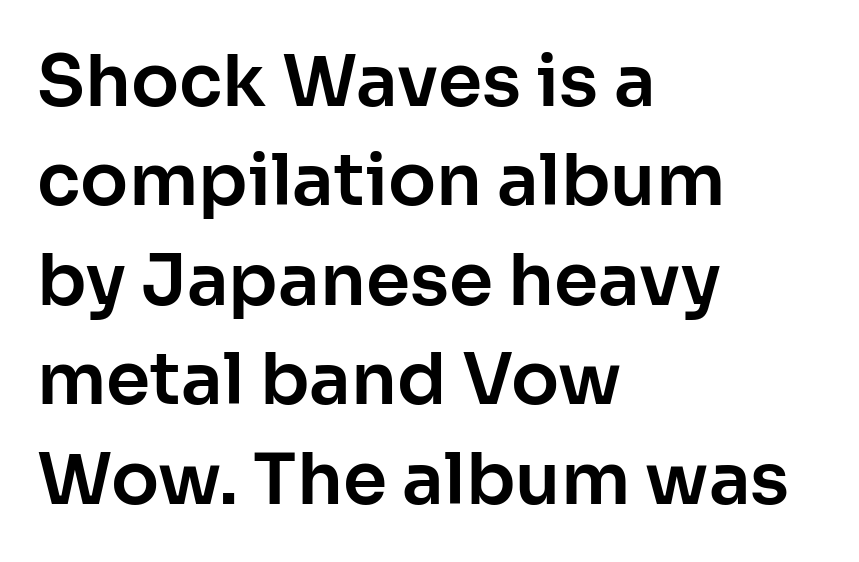
The image shows 71 px sans-serif type, upright; set left-aligned, normal line spacing (1.4x), normal letter spacing, not underlined; low stroke contrast and a medium x-height.
